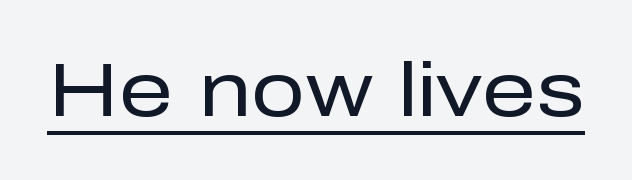
The image shows 76 px regular-weight sans-serif type, upright; set normal letter spacing, underlined; low stroke contrast and a medium x-height.
